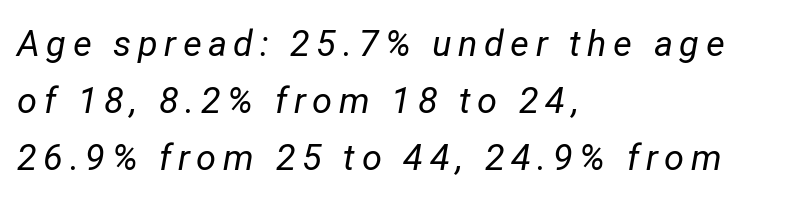
The image shows 36 px regular-weight type, italic (leaning right); set left-aligned, normal line spacing (1.58x), not underlined; low stroke contrast and a medium x-height.
